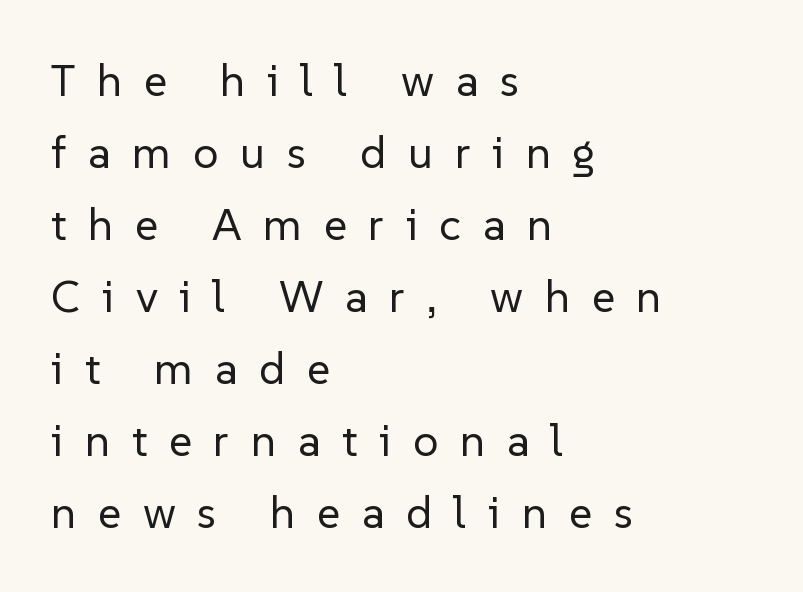
Q: Is the text bold? A: No.
Q: Is the text italic (slanted)? A: No, it is upright.
Q: Is the typeface a serif or a sans-serif typeface? A: Sans-serif.
Q: Is the text underlined? A: No.
Q: How is the paragraph aligned? A: Left-aligned.
Q: Is the spacing between letters normal or unusually wide? A: Unusually wide.
Q: Is the spacing between lines tight, normal or loose? A: Normal.
Q: Width (condensed, normal, or wide)? A: Normal.
Q: Stroke contrast? A: Low.
Q: x-height? A: Medium.
Q: Monospaced? A: No.
